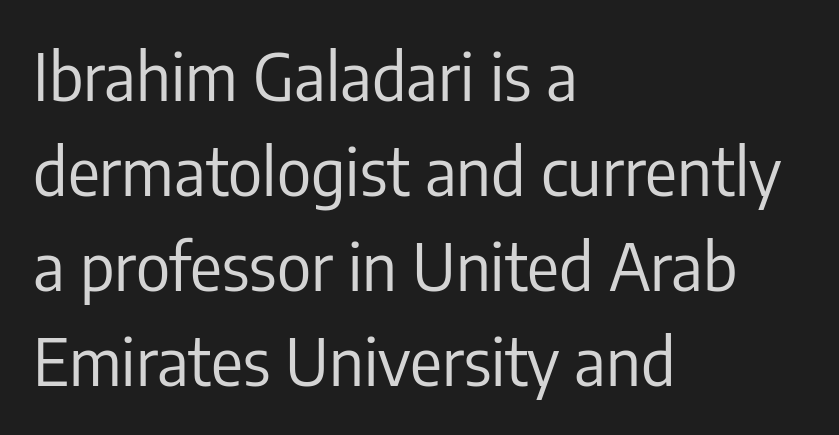
Q: Is the text bold? A: No.
Q: Is the text italic (slanted)? A: No, it is upright.
Q: Is the typeface a serif or a sans-serif typeface? A: Sans-serif.
Q: Is the text underlined? A: No.
Q: How is the paragraph aligned? A: Left-aligned.
Q: Is the spacing between letters normal or unusually wide? A: Normal.
Q: Is the spacing between lines tight, normal or loose? A: Normal.
Q: Width (condensed, normal, or wide)? A: Condensed.
Q: Stroke contrast? A: Low.
Q: x-height? A: Medium.
Q: Monospaced? A: No.
